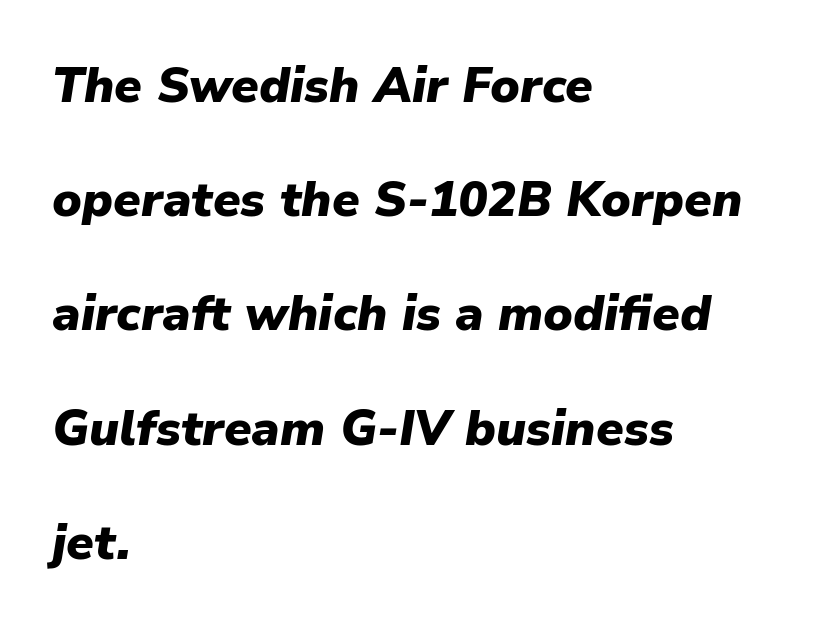
The image shows 49 px heavy type, italic (leaning right); set left-aligned, loose line spacing (2.33x), normal letter spacing, not underlined; low stroke contrast and a medium x-height.
